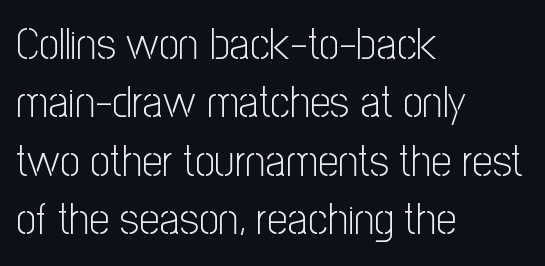
The image shows 45 px light, condensed sans-serif type, upright; set left-aligned, normal line spacing (1.3x), normal letter spacing, not underlined; low stroke contrast and a medium x-height.
